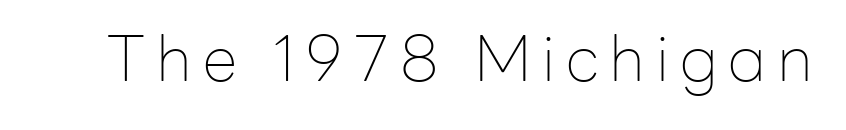
The image shows 63 px thin sans-serif type, upright; set not underlined; low stroke contrast and a medium x-height.
